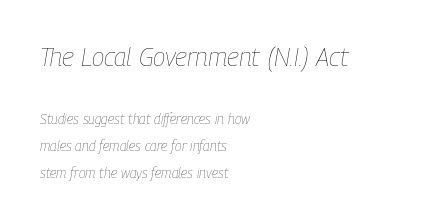
Q: Is the text bold? A: No.
Q: Is the text italic (slanted)? A: Yes, it leans right by about 9 degrees.
Q: Is the text underlined? A: No.
Q: How is the paragraph aligned? A: Left-aligned.
Q: Is the spacing between letters normal or unusually wide? A: Normal.
Q: Is the spacing between lines tight, normal or loose? A: Loose.
Q: Which block of text is set in a larger size, the first (top) or the second (bottom)? A: The first (top) one.
